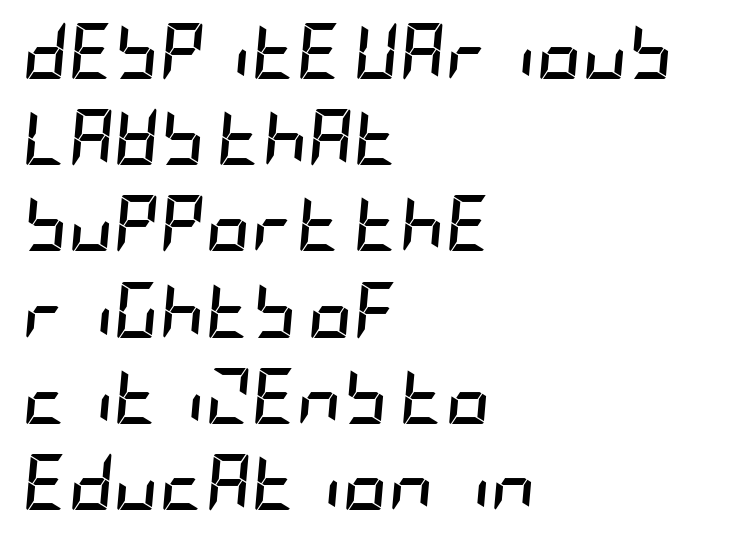
Q: Is the text bold? A: Yes.
Q: Is the text italic (slanted)? A: Yes, it leans right by about 5 degrees.
Q: Is the text underlined? A: No.
Q: How is the paragraph aligned? A: Left-aligned.
Q: Is the spacing between letters normal or unusually wide? A: Normal.
Q: Is the spacing between lines tight, normal or loose? A: Normal.
Q: Width (condensed, normal, or wide)? A: Condensed.
Q: Stroke contrast? A: Low.
Q: x-height? A: Large.
